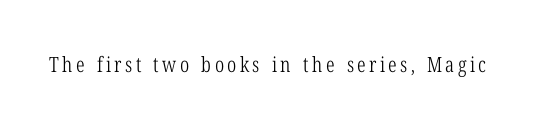
Q: Is the text bold? A: No.
Q: Is the text italic (slanted)? A: No, it is upright.
Q: Is the text underlined? A: No.
